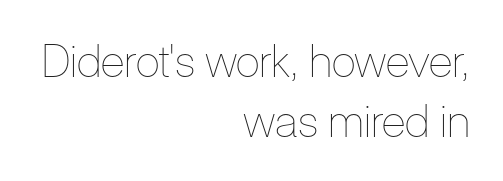
The image shows 45 px thin, condensed type, upright; set right-aligned, normal line spacing (1.33x), normal letter spacing, not underlined; low stroke contrast and a medium x-height.
